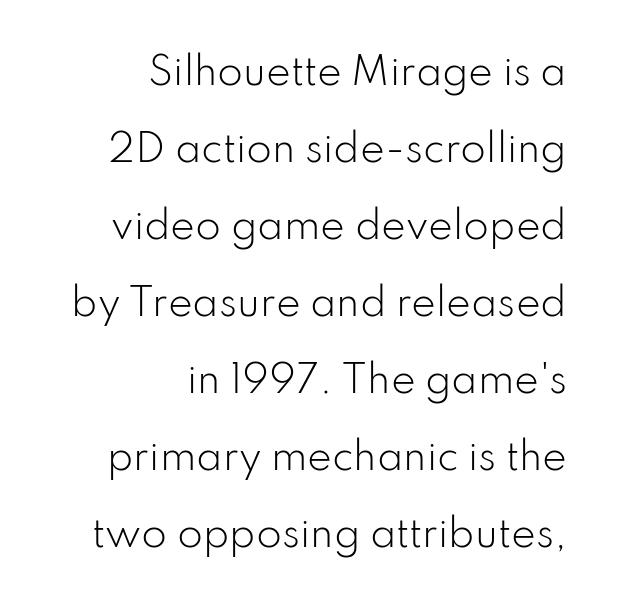
A roman cut, with each character standing at attention. Weight: regular or lighter. Note: no serifs on the glyphs. Lines of text with bare space underneath. The compositor pushed each line to the right boundary. Tracking value appears to be zero — textbook default spacing.
